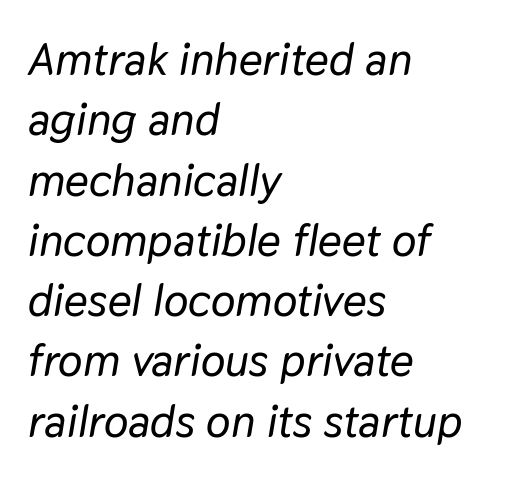
The image shows 46 px text type, italic (leaning right); set left-aligned, normal line spacing (1.31x), normal letter spacing, not underlined; low stroke contrast and a medium x-height.
